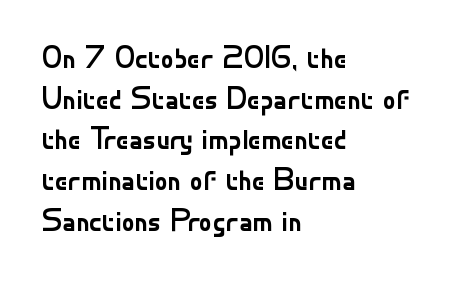
Q: Is the text bold? A: No.
Q: Is the text italic (slanted)? A: No, it is upright.
Q: Is the typeface a serif or a sans-serif typeface? A: Sans-serif.
Q: Is the text underlined? A: No.
Q: How is the paragraph aligned? A: Left-aligned.
Q: Is the spacing between letters normal or unusually wide? A: Normal.
Q: Is the spacing between lines tight, normal or loose? A: Normal.
Q: Width (condensed, normal, or wide)? A: Normal.
Q: Stroke contrast? A: Low.
Q: x-height? A: Small.
Q: Monospaced? A: No.
